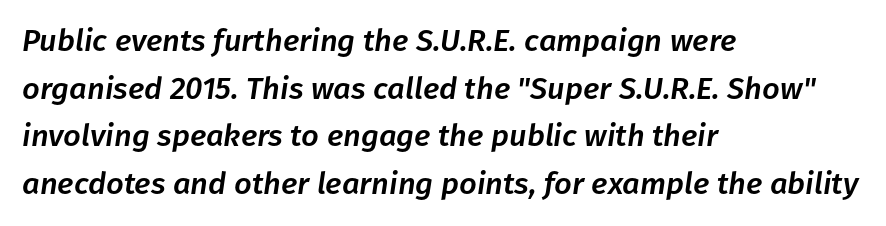
Each letter keeps its own natural width here, so spacing adapts to shape. Characters are canted at an angle relative to the baseline's perpendicular. If you measured baseline to baseline, you'd find a middling distance. The glyphs are unaccompanied by any horizontal stroke below them.
